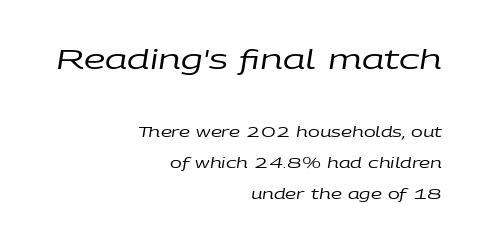
{"italic": "yes", "lean": "right", "slant_degrees": 9, "bold": "no", "underline": "no", "align": "right", "line_spacing": "loose", "line_spacing_ratio": 2.21, "letter_spacing": "normal", "letter_spacing_em": 0.0, "larger_block": "first", "size_ratio": 1.93, "glyph_px": 27}
